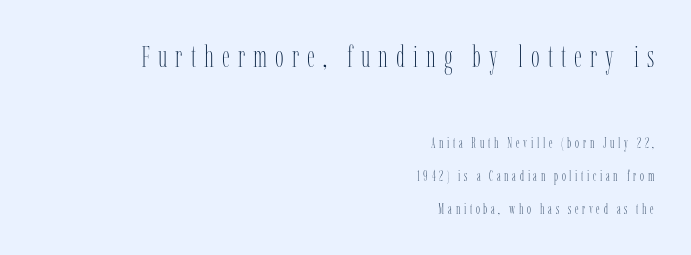
Alignment: flush right. You could only call the tracking loose — the letters float apart. Heaviness? Minimal to ordinary, like unemphasized prose. If you squint, the top block still reads clearly — it's the larger of the two.
